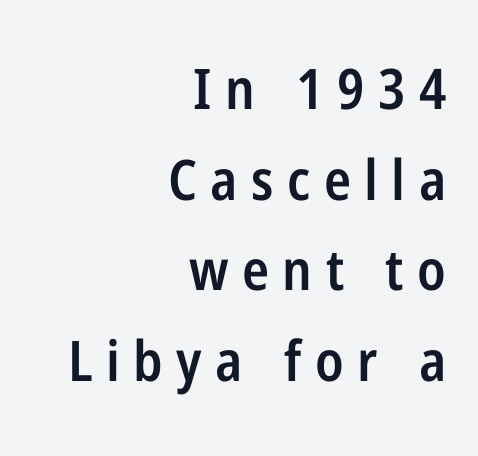
The image shows 56 px semibold, condensed sans-serif type, upright; set right-aligned, normal line spacing (1.62x), unusually wide letter spacing (+0.24 em), not underlined; low stroke contrast and a medium x-height.
